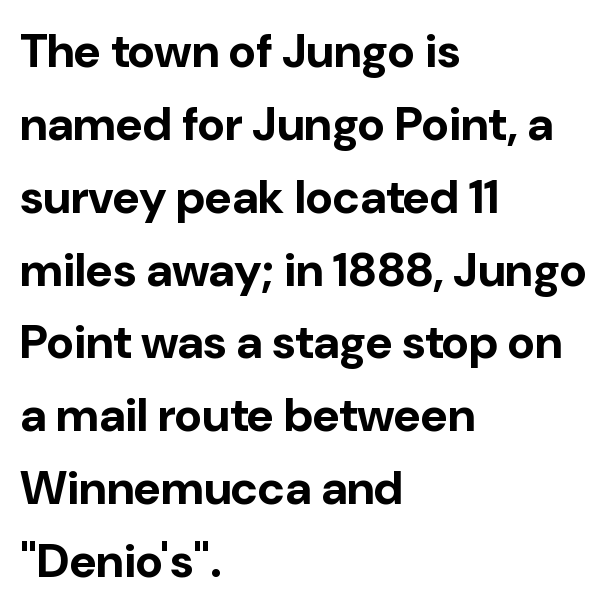
The image shows 47 px bold sans-serif type, upright; set left-aligned, normal line spacing (1.55x), normal letter spacing, not underlined; low stroke contrast and a medium x-height.
